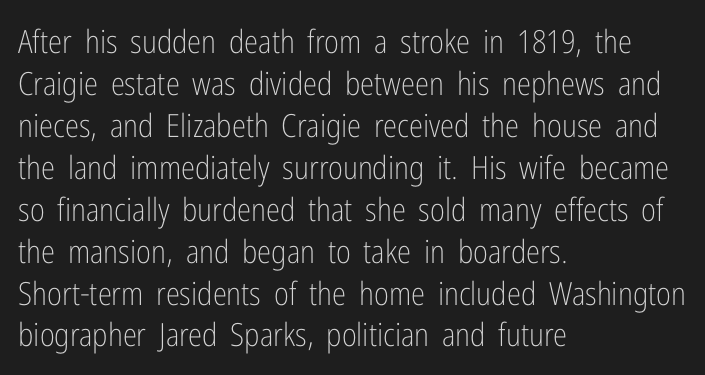
{"serif": "no", "italic": "no", "bold": "no", "weight": "light", "width": "condensed", "stroke_contrast": "low", "x_height": "medium", "monospaced": "no", "underline": "no", "align": "left", "line_spacing": "normal", "line_spacing_ratio": 1.31, "letter_spacing": "normal", "letter_spacing_em": 0.0, "glyph_px": 32}
